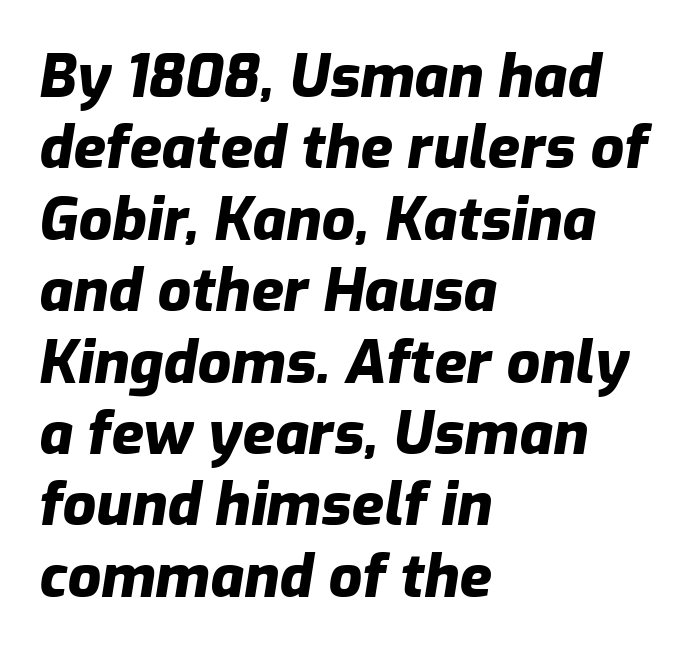
The image shows 59 px heavy type, italic (leaning right); set left-aligned, line spacing 1.21x, normal letter spacing, not underlined; low stroke contrast and a medium x-height.
